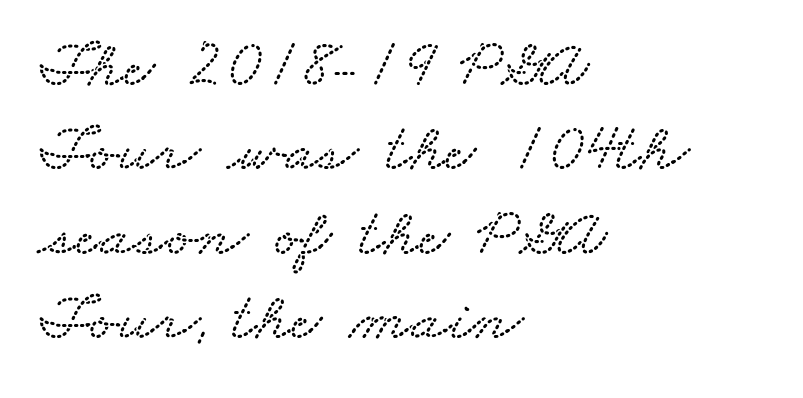
{"width": "wide", "stroke_contrast": "low", "x_height": "small", "monospaced": "no", "underline": "no", "align": "left", "line_spacing_ratio": 1.24, "letter_spacing": "normal", "letter_spacing_em": 0.0, "glyph_px": 68}
